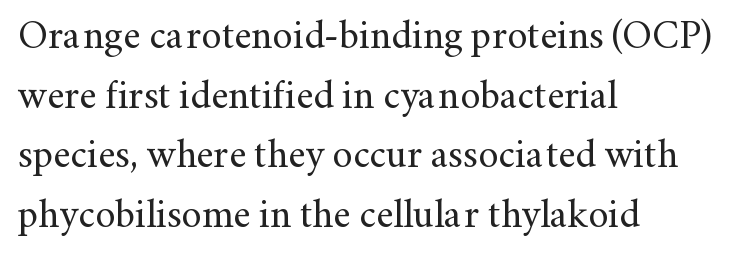
The image shows 40 px regular-weight serif type, upright; set left-aligned, normal line spacing (1.49x), normal letter spacing, not underlined; medium stroke contrast and a small x-height.
